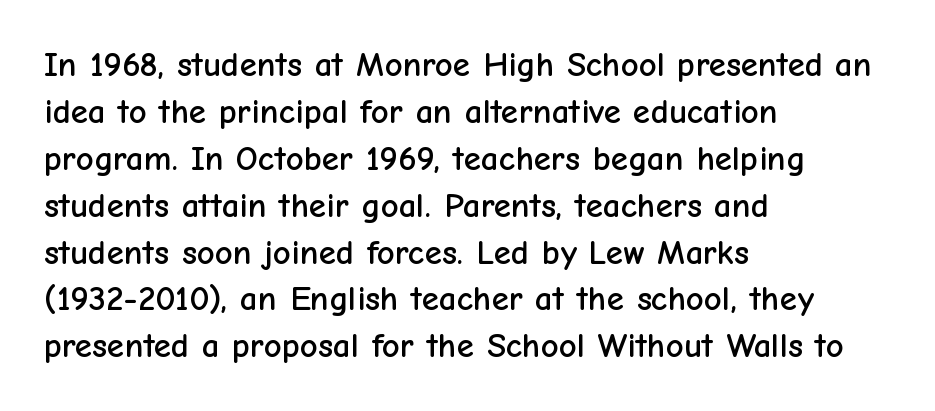
It's the straight-up-and-down kind of type. Where is the straight margin? On the left. Students, note that the glyphs here touch the page at normal intervals. This sample keeps an unexceptional amount of space between lines. Character widths vary here, with narrow letters taking less room than wide ones. The type family on display is of the sans-serif kind.
